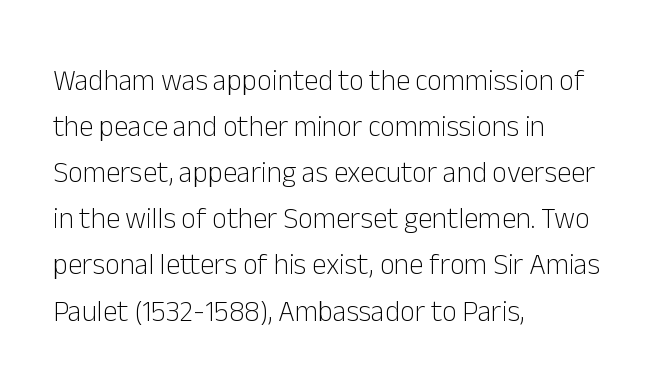
{"serif": "no", "italic": "no", "bold": "no", "weight": "light", "width": "normal", "stroke_contrast": "low", "x_height": "medium", "monospaced": "no", "underline": "no", "align": "left", "line_spacing": "normal", "line_spacing_ratio": 1.59, "letter_spacing": "normal", "letter_spacing_em": 0.0, "glyph_px": 29}
